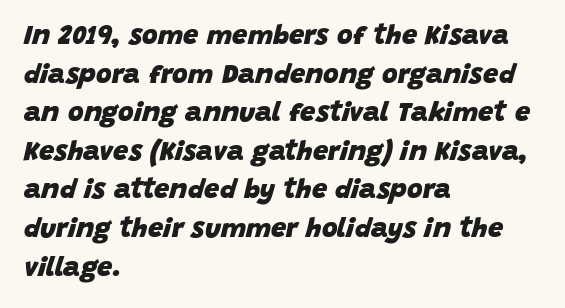
Any mark beneath the type? The region is blank. If you drew a ruler down the left edge, every line would touch it. Italic? Definitely — the glyphs are oblique. The characters look thick and weighty, a clear bold. How are the letters spaced? Ordinarily, with no added tracking. Vertical spacing — default.
